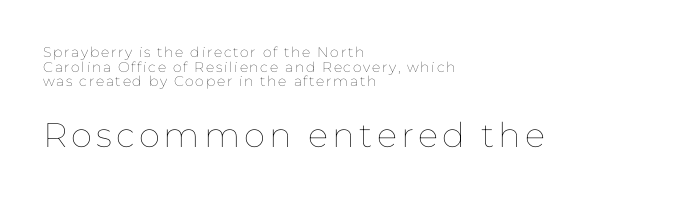
The image shows 34 px thin type, upright; set left-aligned, tight line spacing (1.05x), not underlined; the second (bottom) block is 2.43x larger; low stroke contrast and a medium x-height.
